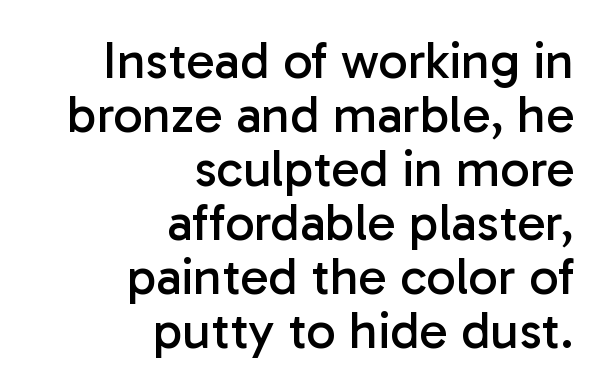
The image shows 52 px regular-weight sans-serif type, upright; set right-aligned, tight line spacing (1.04x), normal letter spacing, not underlined; low stroke contrast and a medium x-height.
